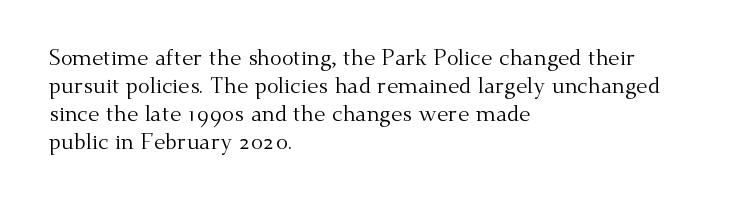
The image shows 22 px text type, upright; set left-aligned, normal line spacing (1.28x), normal letter spacing, not underlined.
